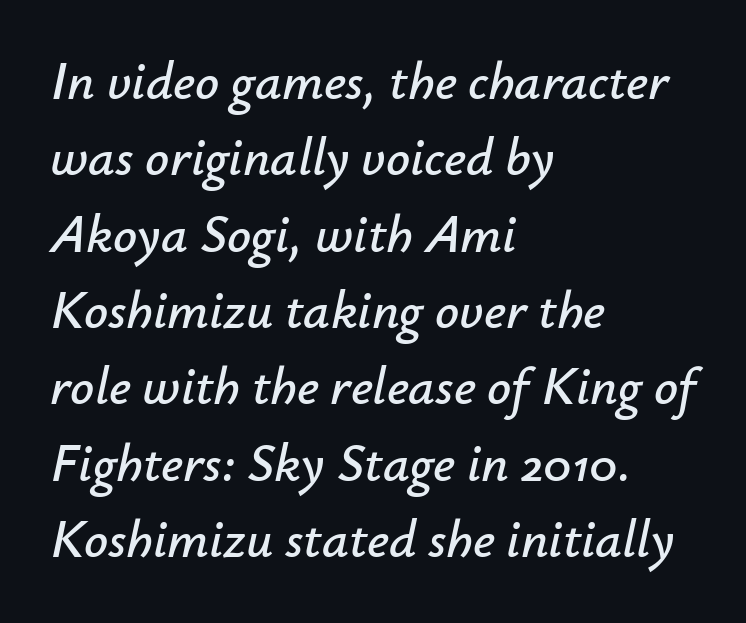
The image shows 53 px text type, italic (leaning right); set left-aligned, normal line spacing (1.44x), normal letter spacing, not underlined; low stroke contrast and a small x-height.
